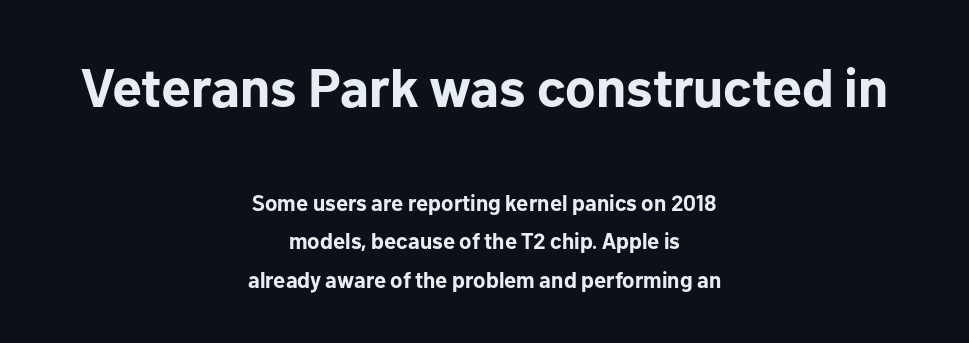
{"serif": "no", "italic": "no", "bold": "yes", "weight": "bold", "width": "normal", "stroke_contrast": "low", "x_height": "medium", "monospaced": "no", "underline": "no", "align": "center", "line_spacing_ratio": 1.75, "letter_spacing": "normal", "letter_spacing_em": 0.0, "larger_block": "first", "size_ratio": 2.45, "glyph_px": 54}
